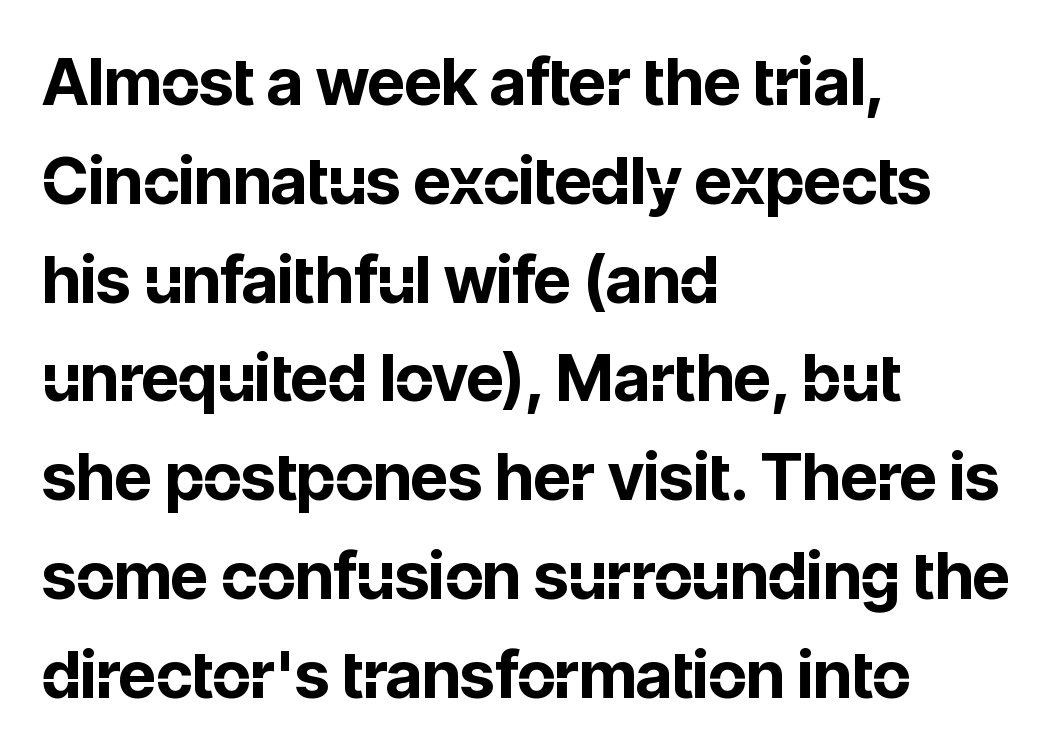
The image shows 65 px bold sans-serif type, upright; set left-aligned, normal line spacing (1.52x), normal letter spacing, not underlined; low stroke contrast and a medium x-height.
